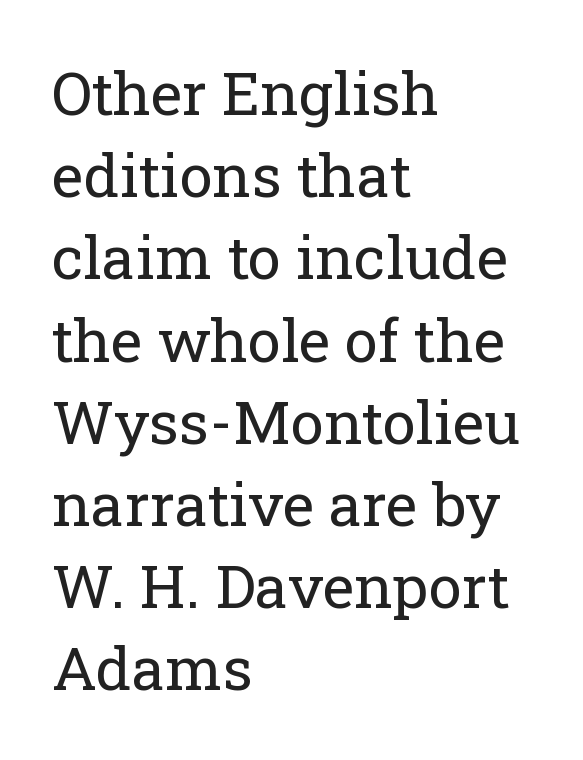
Q: Is the text bold? A: No.
Q: Is the text italic (slanted)? A: No, it is upright.
Q: Is the typeface a serif or a sans-serif typeface? A: Serif.
Q: Is the text underlined? A: No.
Q: How is the paragraph aligned? A: Left-aligned.
Q: Is the spacing between letters normal or unusually wide? A: Normal.
Q: Is the spacing between lines tight, normal or loose? A: Normal.
Q: Width (condensed, normal, or wide)? A: Normal.
Q: Stroke contrast? A: Low.
Q: x-height? A: Medium.
Q: Monospaced? A: No.
